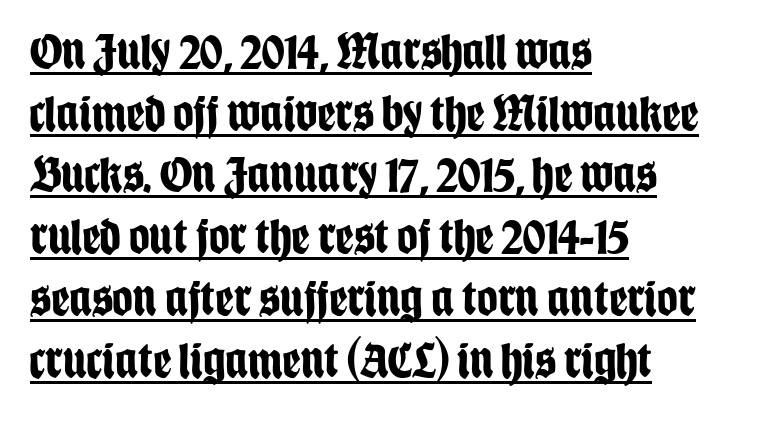
Q: Is the text bold? A: Yes.
Q: Is the text italic (slanted)? A: No, it is upright.
Q: Is the typeface a serif or a sans-serif typeface? A: Sans-serif.
Q: Is the text underlined? A: Yes.
Q: How is the paragraph aligned? A: Left-aligned.
Q: Is the spacing between letters normal or unusually wide? A: Normal.
Q: Width (condensed, normal, or wide)? A: Condensed.
Q: Stroke contrast? A: Low.
Q: x-height? A: Large.
Q: Monospaced? A: No.
